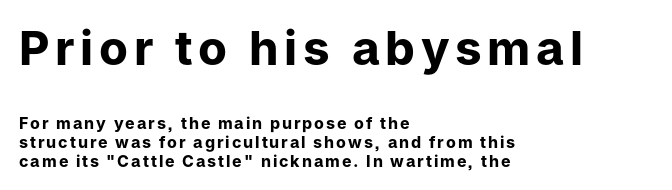
Q: Is the text bold? A: Yes.
Q: Is the text italic (slanted)? A: No, it is upright.
Q: Is the typeface a serif or a sans-serif typeface? A: Sans-serif.
Q: Is the text underlined? A: No.
Q: How is the paragraph aligned? A: Left-aligned.
Q: Which block of text is set in a larger size, the first (top) or the second (bottom)? A: The first (top) one.
Q: Width (condensed, normal, or wide)? A: Normal.
Q: Stroke contrast? A: Low.
Q: x-height? A: Medium.
Q: Monospaced? A: No.
